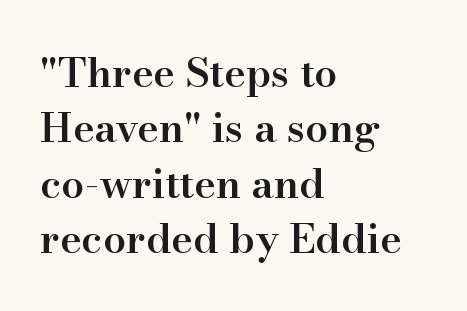
The image shows 41 px semibold serif type, upright; set left-aligned, normal line spacing (1.35x), normal letter spacing, not underlined; high stroke contrast and a small x-height.
